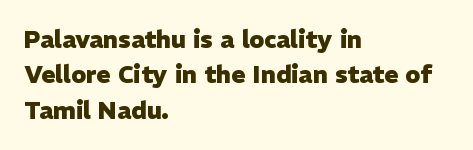
{"italic": "no", "bold": "yes", "underline": "no", "align": "left", "line_spacing": "normal", "line_spacing_ratio": 1.47, "letter_spacing": "normal", "letter_spacing_em": 0.0, "glyph_px": 24}
